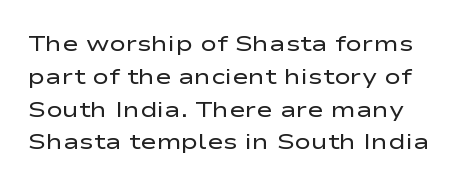
Tall strokes in this sample are plumb rather than angled. Nothing unusual about the tracking: characters are spaced as the font intends. Interline gaps are of average width in this sample. The gap between lines stays unmarked. On a weight scale, this lands at 450 or below.
